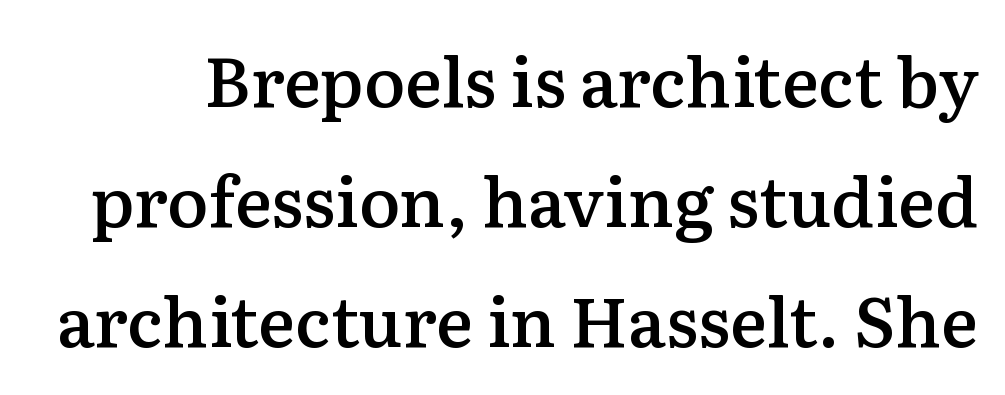
The image shows 69 px semibold serif type, upright; set line spacing 1.74x, normal letter spacing, not underlined; medium stroke contrast and a medium x-height.
